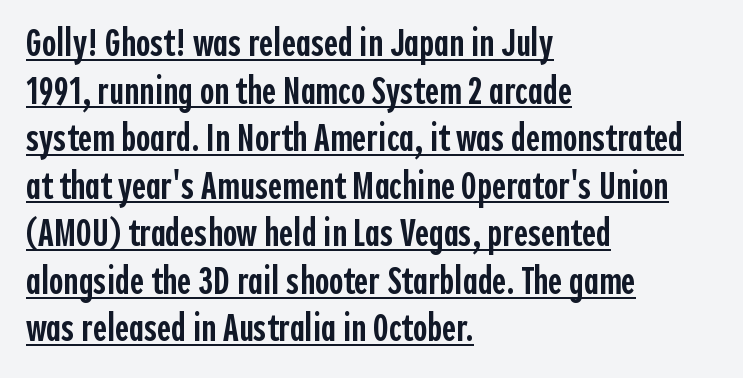
Looks like regular typesetting: each glyph gets only the width it needs. A typesetter would label this face a sans. Is there any slant? The stems are plumb. Decoration check: the copy is underlined. All the whitespace from short lines collects on the right. Nothing unusual about the tracking: characters are spaced as the font intends.
